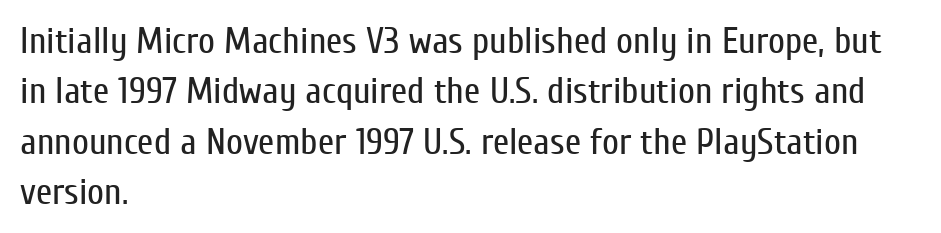
The image shows 37 px regular-weight, condensed sans-serif type, upright; set left-aligned, normal line spacing (1.36x), normal letter spacing, not underlined; low stroke contrast and a medium x-height.
